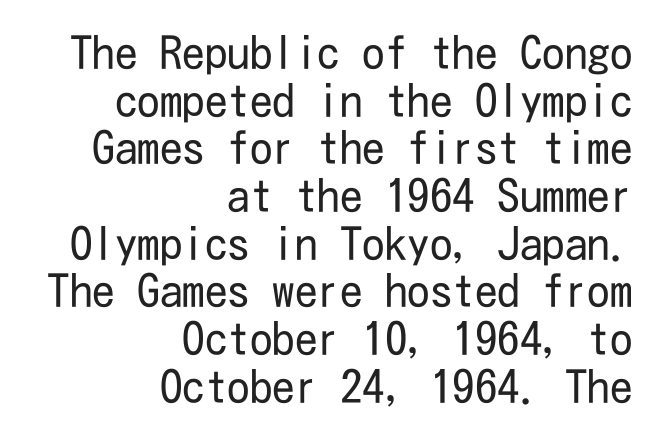
{"serif": "no", "italic": "no", "bold": "no", "weight": "regular", "width": "condensed", "stroke_contrast": "low", "x_height": "medium", "underline": "no", "align": "right", "line_spacing": "tight", "line_spacing_ratio": 1.06, "letter_spacing": "normal", "letter_spacing_em": 0.0, "glyph_px": 45}
